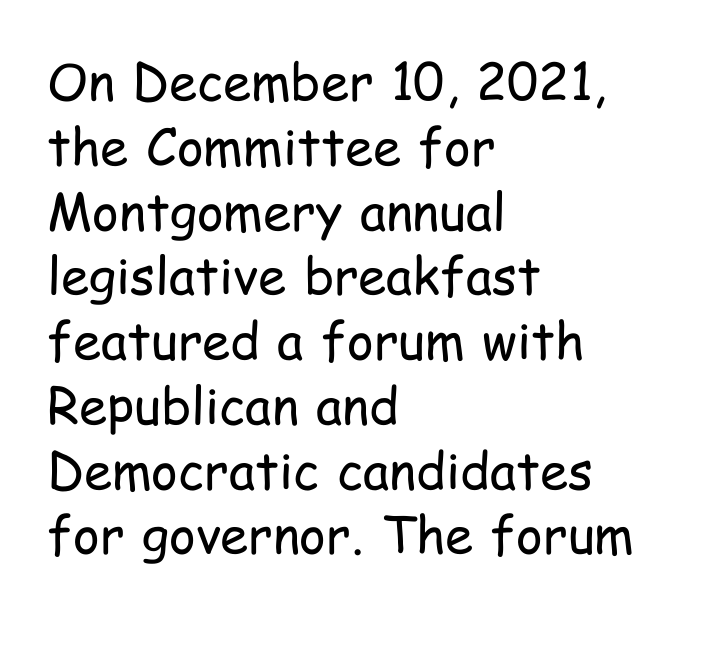
The image shows 51 px regular-weight, condensed sans-serif type, upright; set left-aligned, normal line spacing (1.27x), normal letter spacing, not underlined; low stroke contrast and a medium x-height.
